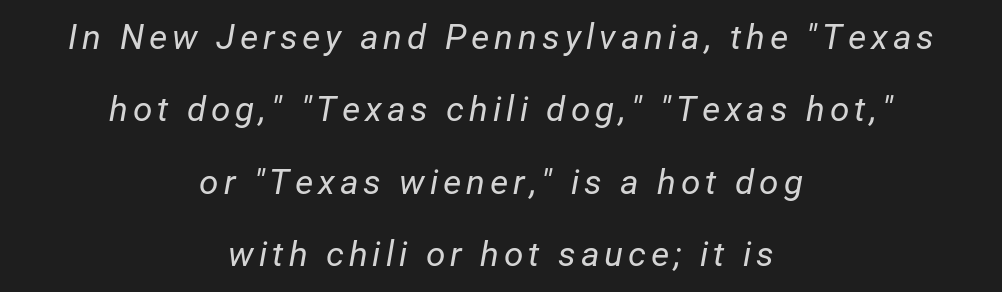
The image shows 35 px regular-weight type, italic (leaning right); set centered, loose line spacing (2.07x), not underlined; low stroke contrast and a medium x-height.
